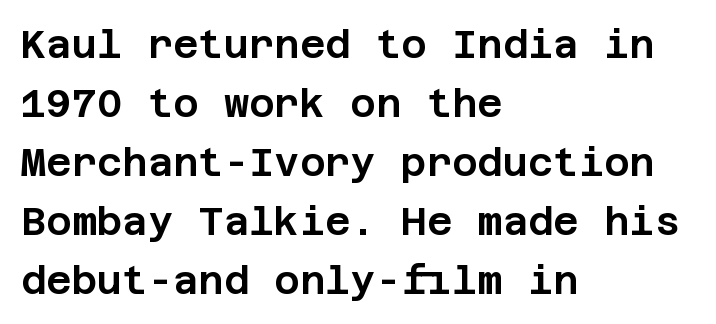
The image shows 39 px sans-serif type, upright; set left-aligned, normal line spacing (1.51x), normal letter spacing, not underlined; low stroke contrast and a large x-height.
